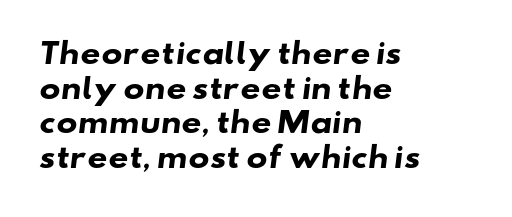
Q: Is the text bold? A: Yes.
Q: Is the typeface a serif or a sans-serif typeface? A: Sans-serif.
Q: Is the text underlined? A: No.
Q: How is the paragraph aligned? A: Left-aligned.
Q: Is the spacing between letters normal or unusually wide? A: Normal.
Q: Width (condensed, normal, or wide)? A: Wide.
Q: Stroke contrast? A: Low.
Q: x-height? A: Small.
Q: Monospaced? A: No.
